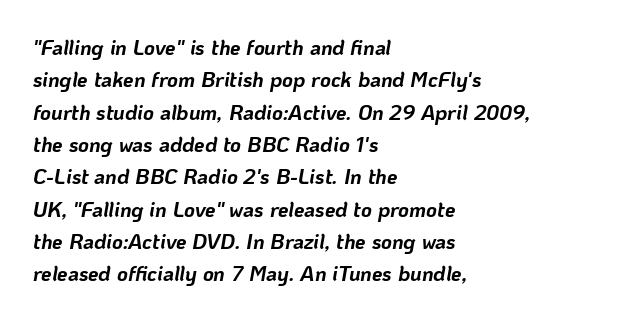
Does the copy run flush right? No — it runs flush left. In terms of weight, the rendering is a true, heavy bold. Posture: slanted. In terms of leading, this rendering sits right in the middle. A bare baseline throughout the passage.
